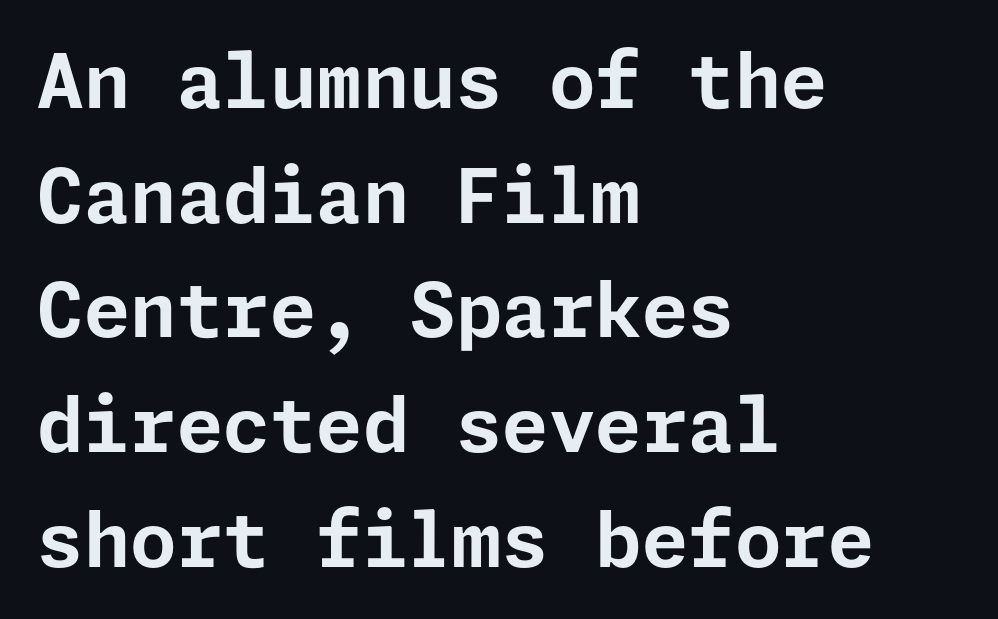
{"serif": "no", "italic": "no", "bold": "yes", "weight": "bold", "width": "normal", "stroke_contrast": "low", "x_height": "medium", "underline": "no", "align": "left", "line_spacing": "normal", "line_spacing_ratio": 1.53, "letter_spacing": "normal", "letter_spacing_em": 0.0, "glyph_px": 75}
